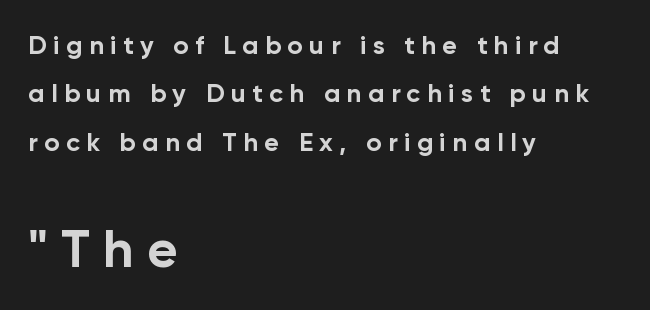
The image shows 53 px bold sans-serif type, upright; set left-aligned, line spacing 1.86x, unusually wide letter spacing (+0.25 em), not underlined; the second (bottom) block is 2.04x larger; low stroke contrast and a medium x-height.
